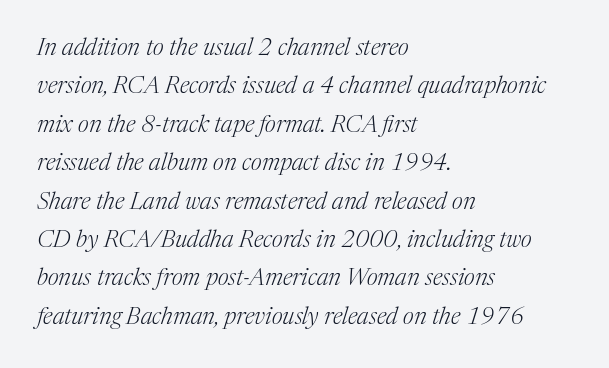
{"italic": "yes", "lean": "right", "slant_degrees": 17, "bold": "no", "underline": "no", "align": "left", "line_spacing": "normal", "line_spacing_ratio": 1.6, "letter_spacing": "normal", "letter_spacing_em": 0.0, "glyph_px": 24}
